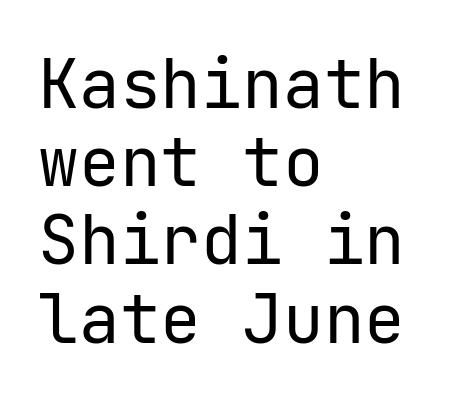
{"serif": "no", "italic": "no", "bold": "no", "weight": "regular", "width": "normal", "stroke_contrast": "low", "x_height": "medium", "underline": "no", "align": "left", "line_spacing": "tight", "line_spacing_ratio": 1.15, "letter_spacing": "normal", "letter_spacing_em": 0.0, "glyph_px": 68}
